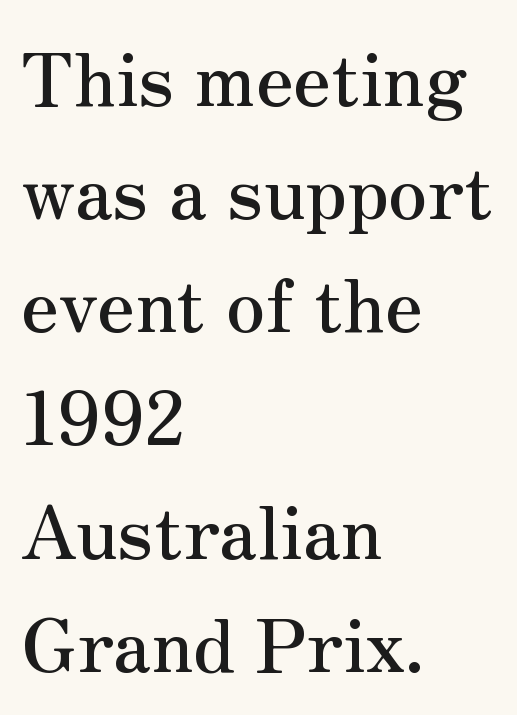
The image shows 73 px serif type, upright; set left-aligned, normal line spacing (1.55x), normal letter spacing, not underlined; medium stroke contrast and a small x-height.
